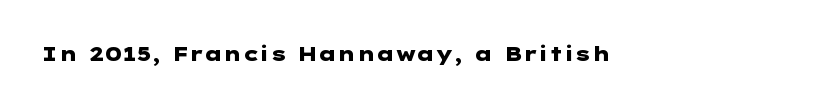
The image shows 20 px bold type, upright; set normal letter spacing, not underlined.
